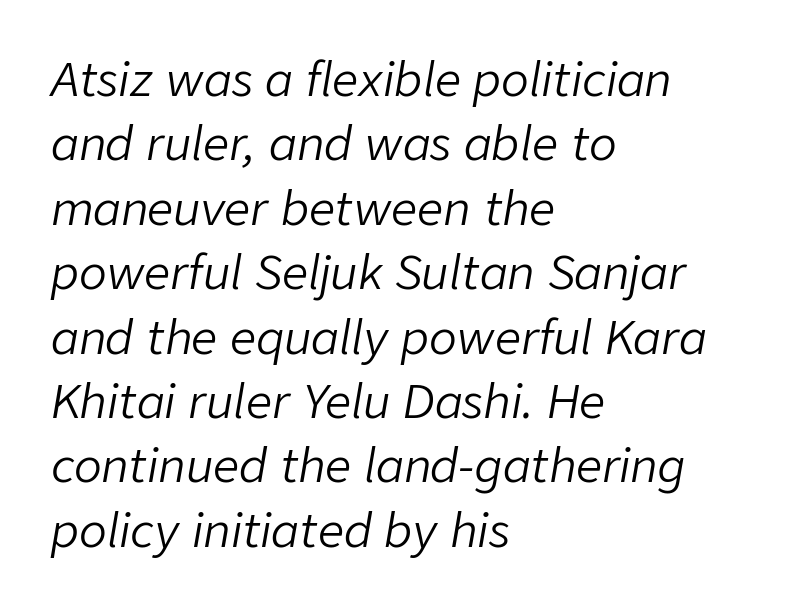
{"italic": "yes", "lean": "right", "slant_degrees": 9, "bold": "no", "weight": "light", "width": "normal", "stroke_contrast": "low", "x_height": "medium", "monospaced": "no", "underline": "no", "align": "left", "line_spacing": "normal", "line_spacing_ratio": 1.4, "letter_spacing": "normal", "letter_spacing_em": 0.0, "glyph_px": 46}
